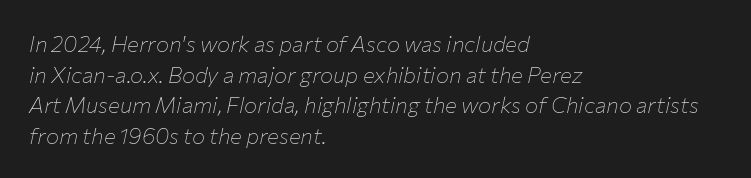
The weight tops out at a normal text grade. Looking at the ascenders, they clearly lean. These lines stack with their left ends in a neat column. Type without underlining. Compared with typical body copy, the letter spacing here is the same.
